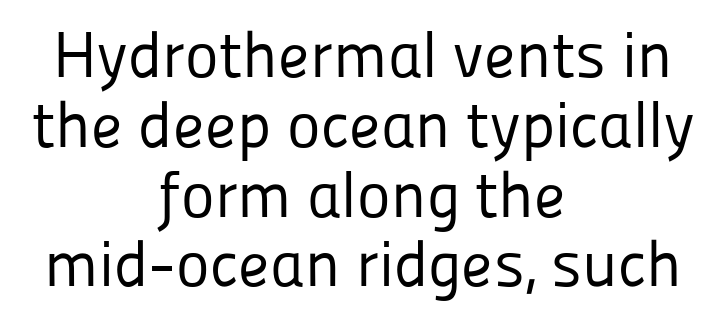
{"serif": "no", "italic": "no", "bold": "no", "weight": "regular", "width": "normal", "stroke_contrast": "low", "x_height": "medium", "monospaced": "no", "underline": "no", "align": "center", "line_spacing": "tight", "line_spacing_ratio": 1.09, "letter_spacing": "normal", "letter_spacing_em": 0.0, "glyph_px": 64}
